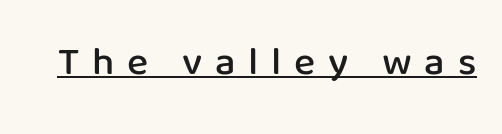
The image shows 40 px semibold sans-serif type, upright; set unusually wide letter spacing (+0.32 em), underlined; low stroke contrast and a medium x-height.
